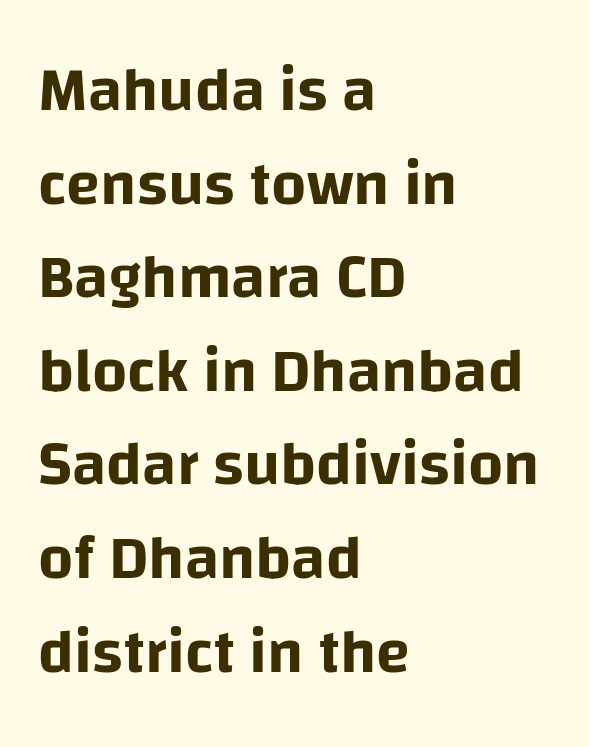
Q: Is the text italic (slanted)? A: No, it is upright.
Q: Is the typeface a serif or a sans-serif typeface? A: Sans-serif.
Q: Is the text underlined? A: No.
Q: How is the paragraph aligned? A: Left-aligned.
Q: Is the spacing between letters normal or unusually wide? A: Normal.
Q: Is the spacing between lines tight, normal or loose? A: Normal.
Q: Width (condensed, normal, or wide)? A: Normal.
Q: Stroke contrast? A: Low.
Q: x-height? A: Large.
Q: Monospaced? A: No.
